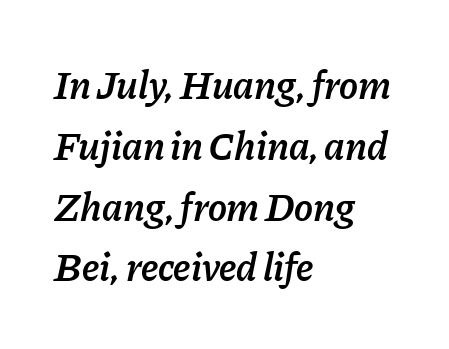
{"italic": "yes", "lean": "right", "slant_degrees": 11, "bold": "semi", "weight": "semibold", "width": "normal", "stroke_contrast": "low", "x_height": "medium", "monospaced": "no", "underline": "no", "align": "left", "line_spacing": "normal", "line_spacing_ratio": 1.52, "letter_spacing": "normal", "letter_spacing_em": 0.0, "glyph_px": 40}
